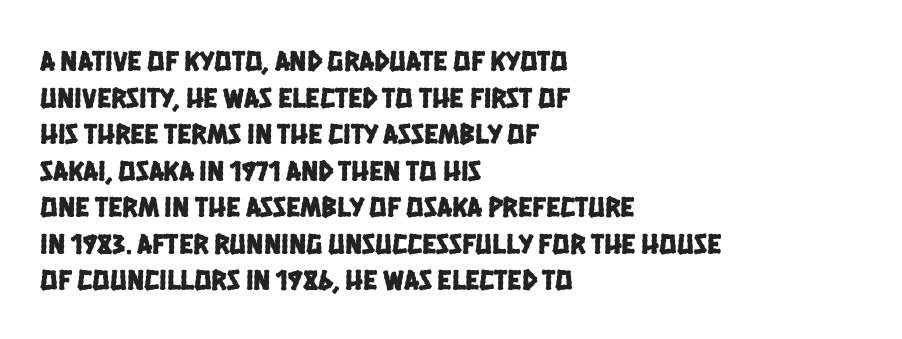
Q: Is the typeface a serif or a sans-serif typeface? A: Sans-serif.
Q: Is the text underlined? A: No.
Q: How is the paragraph aligned? A: Left-aligned.
Q: Is the spacing between letters normal or unusually wide? A: Normal.
Q: Is the spacing between lines tight, normal or loose? A: Normal.
Q: Width (condensed, normal, or wide)? A: Condensed.
Q: Stroke contrast? A: Low.
Q: x-height? A: Large.
Q: Monospaced? A: No.
